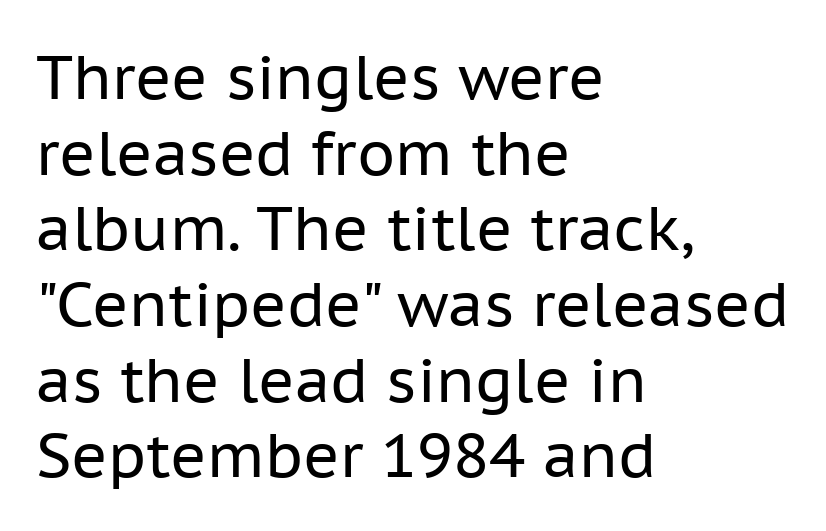
This sample uses a sans-serif face. Summary of weight: not heavy and not bold. The typography opts for an upright posture over an oblique one. Short note: letters normally spaced. In CSS terms this would be text-align: left. The area under the type is left untouched.
